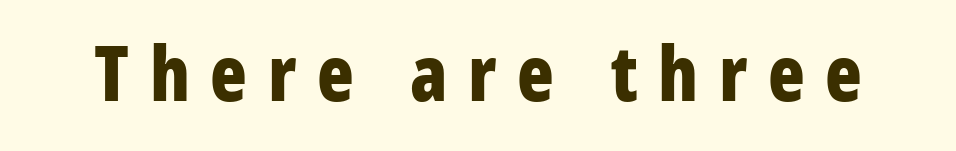
Q: Is the text bold? A: Yes.
Q: Is the text italic (slanted)? A: No, it is upright.
Q: Is the typeface a serif or a sans-serif typeface? A: Sans-serif.
Q: Is the text underlined? A: No.
Q: Is the spacing between letters normal or unusually wide? A: Unusually wide.
Q: Width (condensed, normal, or wide)? A: Condensed.
Q: Stroke contrast? A: Low.
Q: x-height? A: Large.
Q: Monospaced? A: No.
